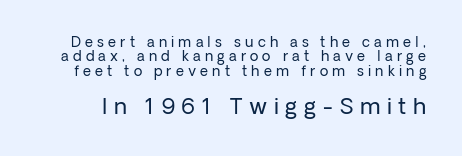
Q: Is the text bold? A: No.
Q: Is the text italic (slanted)? A: No, it is upright.
Q: Is the text underlined? A: No.
Q: Is the spacing between letters normal or unusually wide? A: Unusually wide.
Q: Is the spacing between lines tight, normal or loose? A: Tight.
Q: Which block of text is set in a larger size, the first (top) or the second (bottom)? A: The second (bottom) one.
